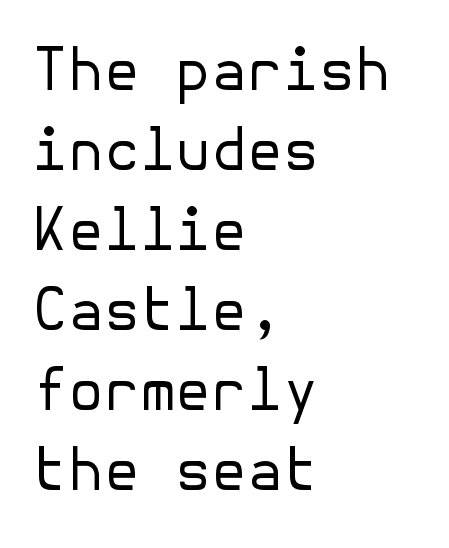
Does the lettering tilt? It doesn't — this is upright. Each new line begins a customary step beneath the previous one. Nobody drew a line under any word here. You can tell from the bare stems that sans-serif type was used. Short note: letters normally spaced. Stems here are at most as thick as an everyday book face.
